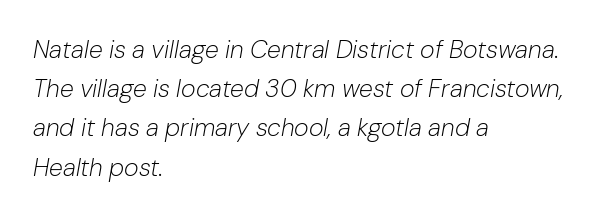
The passage shown is not bold in any degree. Italic? Definitely — the glyphs are oblique. Underlining? Definitely not there. Words appear dense and cohesive because spacing is normal. Each line starts at the same left margin while the right side varies.
